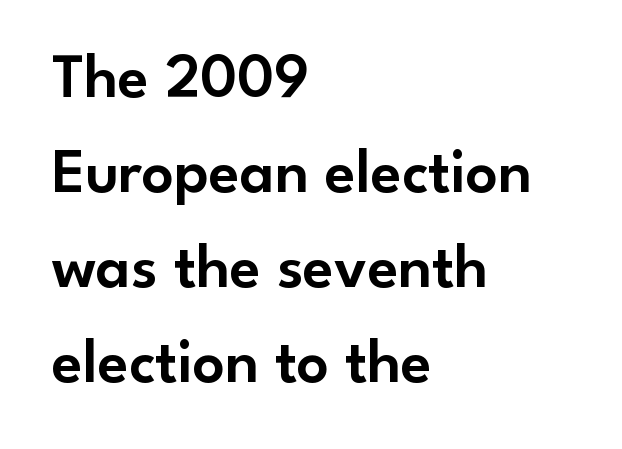
Q: Is the text italic (slanted)? A: No, it is upright.
Q: Is the typeface a serif or a sans-serif typeface? A: Sans-serif.
Q: Is the text underlined? A: No.
Q: How is the paragraph aligned? A: Left-aligned.
Q: Is the spacing between letters normal or unusually wide? A: Normal.
Q: Is the spacing between lines tight, normal or loose? A: Normal.
Q: Width (condensed, normal, or wide)? A: Normal.
Q: Stroke contrast? A: Low.
Q: x-height? A: Small.
Q: Monospaced? A: No.
